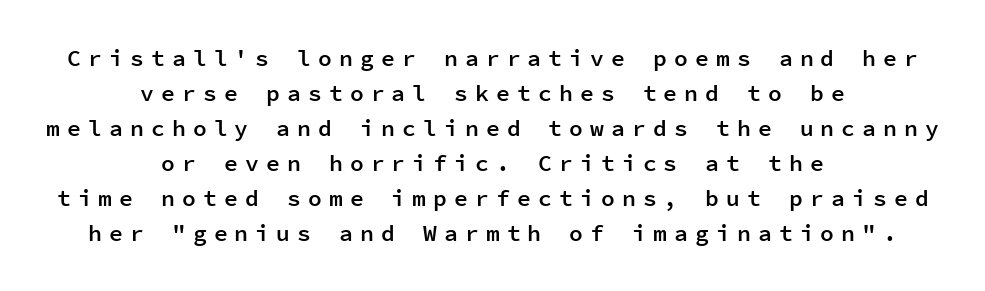
The image shows 23 px text type, upright; set centered, normal line spacing (1.52x), unusually wide letter spacing (+0.31 em), not underlined.
